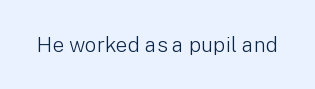
The passage shown is not underscored anywhere. The font's upright variant was chosen for this text. Stems here are at most as thick as an everyday book face. Observe the ordinary spacing: letters are neighbours, not strangers.
